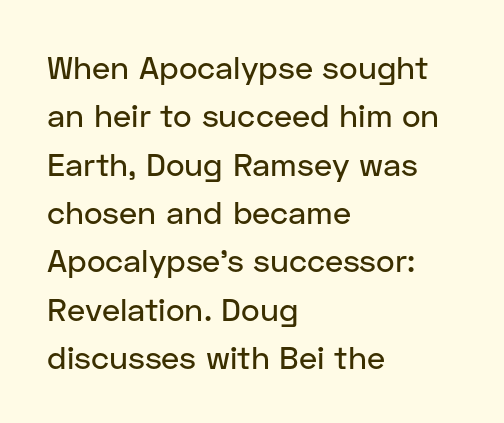
Unmarked baselines from the first word to the last. Each letter keeps its own natural width here, so spacing adapts to shape. The block of text has a typical density, with ordinary space between rows. Observe the absence of serifs on each vertical stroke in this sample.
